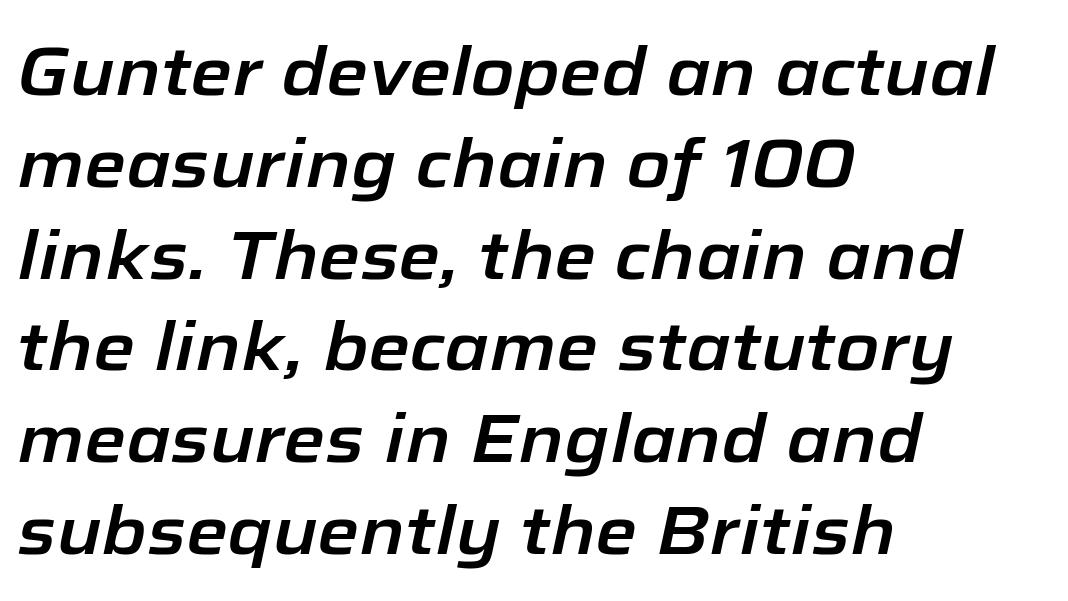
Line beginnings align vertically; line endings do not. The horizontal fit of the characters is conventional and even. Regarding leading, the lines here are spaced in the standard way. Words float on clear page, feet unadorned.
